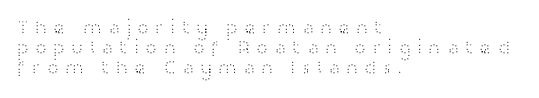
The image shows 20 px text type, upright; set left-aligned, tight line spacing (0.99x), unusually wide letter spacing (+0.24 em), not underlined.
